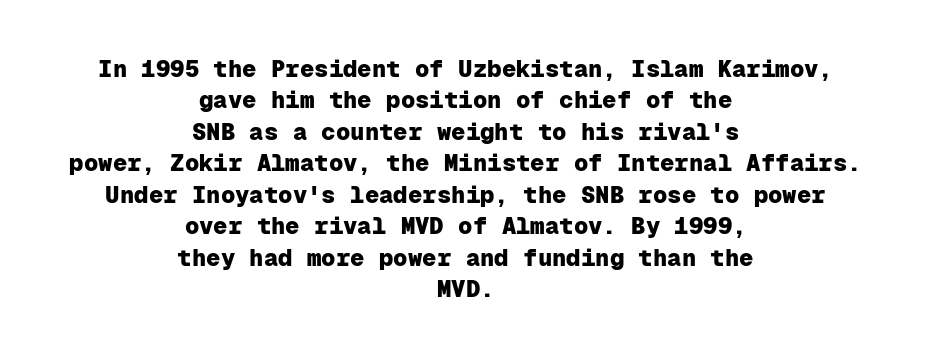
The image shows 24 px bold type, upright; set centered, normal line spacing (1.31x), normal letter spacing, not underlined.
